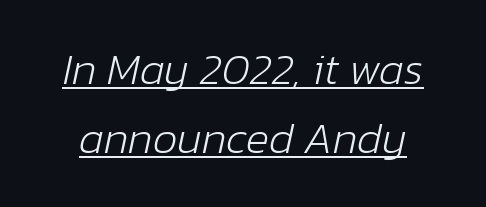
{"italic": "yes", "lean": "right", "slant_degrees": 12, "bold": "no", "weight": "light", "width": "normal", "stroke_contrast": "low", "x_height": "medium", "monospaced": "no", "underline": "yes", "line_spacing": "normal", "line_spacing_ratio": 1.57, "letter_spacing": "normal", "letter_spacing_em": 0.0, "glyph_px": 44}
